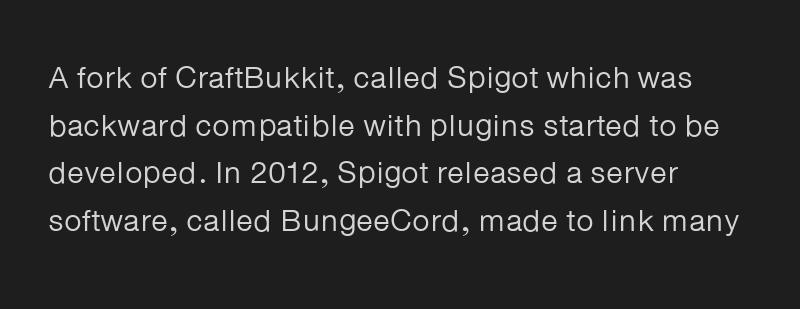
Here the designer chose a conventional face with non-uniform glyph widths. Stroke thickness stays within the range of a standard reading face or lighter. The block of text has a typical density, with ordinary space between rows. You can tell from the bare stems that sans-serif type was used. All the whitespace from short lines collects on the right. In terms of posture, this sample is upright.
